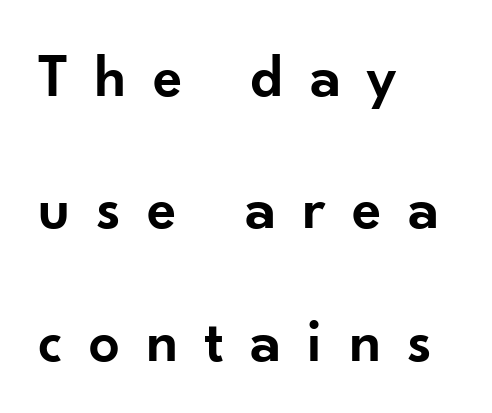
The image shows 61 px semibold sans-serif type, upright; set left-aligned, loose line spacing (2.17x), unusually wide letter spacing (+0.43 em), not underlined; low stroke contrast and a small x-height.
